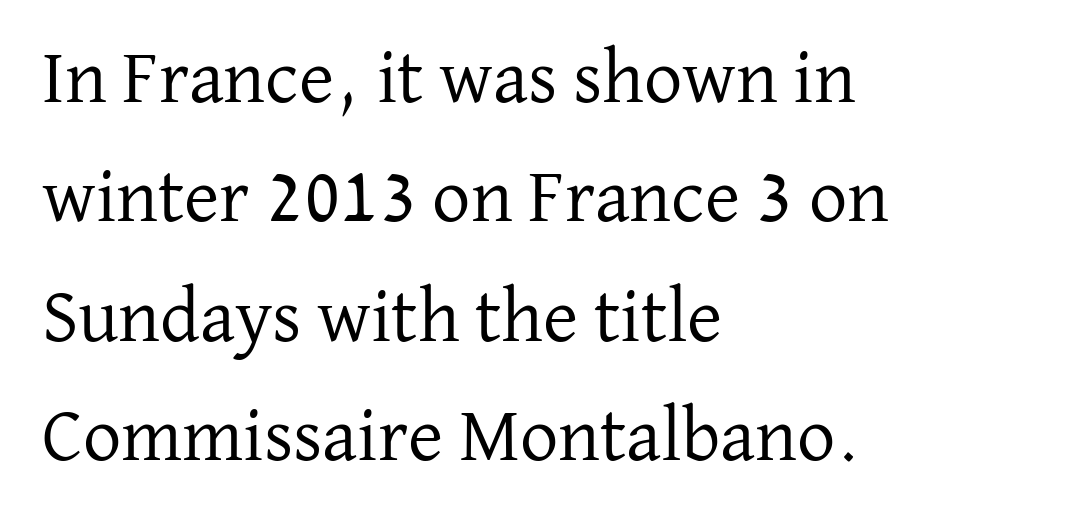
Q: Is the text bold? A: No.
Q: Is the text italic (slanted)? A: No, it is upright.
Q: Is the typeface a serif or a sans-serif typeface? A: Serif.
Q: Is the text underlined? A: No.
Q: How is the paragraph aligned? A: Left-aligned.
Q: Is the spacing between letters normal or unusually wide? A: Normal.
Q: Is the spacing between lines tight, normal or loose? A: Normal.
Q: Width (condensed, normal, or wide)? A: Normal.
Q: Stroke contrast? A: Low.
Q: x-height? A: Medium.
Q: Monospaced? A: No.
